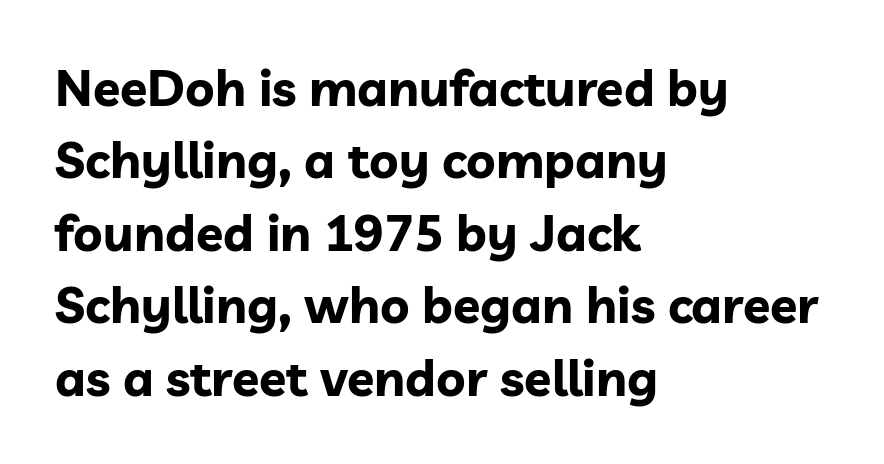
Vertical spacing — default. The paragraph shown leans on its left margin. The type family on display is of the sans-serif kind. Letters rest on an invisible, unmarked baseline. The gaps between neighbouring characters are ordinary and unremarkable.
